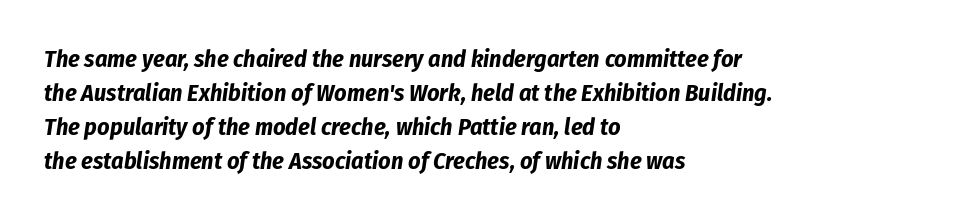
The image shows 24 px bold type, italic (leaning right); set left-aligned, normal line spacing (1.42x), normal letter spacing, not underlined.
